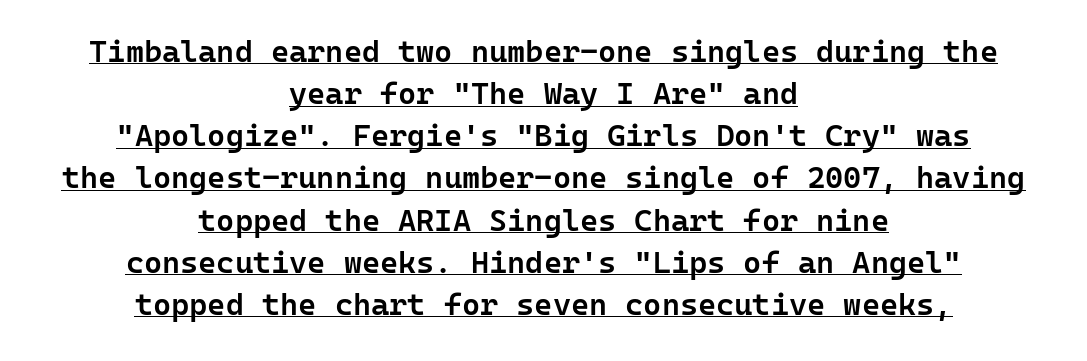
Each line of the rendering has a horizontal stroke beneath the glyphs. Typesetter's note: demi weight, one step under bold. This sample uses plain, unmodified letter spacing. Regarding leading, the lines here are spaced in the standard way.
